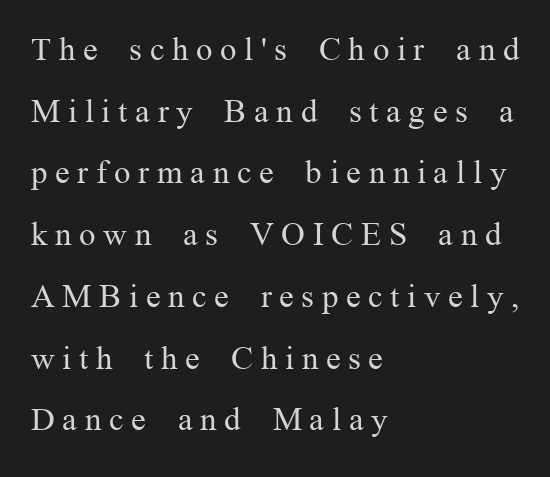
Q: Is the text bold? A: No.
Q: Is the text italic (slanted)? A: No, it is upright.
Q: Is the typeface a serif or a sans-serif typeface? A: Serif.
Q: Is the text underlined? A: No.
Q: How is the paragraph aligned? A: Left-aligned.
Q: Is the spacing between letters normal or unusually wide? A: Unusually wide.
Q: Width (condensed, normal, or wide)? A: Normal.
Q: Stroke contrast? A: Medium.
Q: x-height? A: Medium.
Q: Monospaced? A: No.
